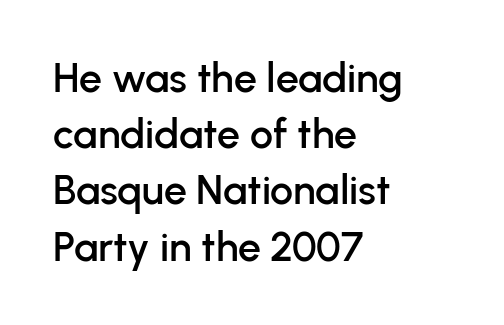
Q: Is the text italic (slanted)? A: No, it is upright.
Q: Is the typeface a serif or a sans-serif typeface? A: Sans-serif.
Q: Is the text underlined? A: No.
Q: How is the paragraph aligned? A: Left-aligned.
Q: Is the spacing between letters normal or unusually wide? A: Normal.
Q: Is the spacing between lines tight, normal or loose? A: Normal.
Q: Width (condensed, normal, or wide)? A: Normal.
Q: Stroke contrast? A: Low.
Q: x-height? A: Medium.
Q: Monospaced? A: No.
